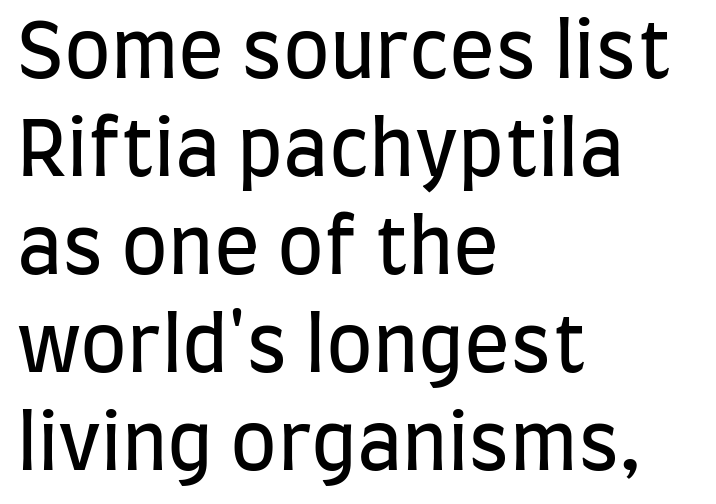
Q: Is the text bold? A: No.
Q: Is the text italic (slanted)? A: No, it is upright.
Q: Is the typeface a serif or a sans-serif typeface? A: Sans-serif.
Q: Is the text underlined? A: No.
Q: How is the paragraph aligned? A: Left-aligned.
Q: Is the spacing between letters normal or unusually wide? A: Normal.
Q: Is the spacing between lines tight, normal or loose? A: Normal.
Q: Width (condensed, normal, or wide)? A: Condensed.
Q: Stroke contrast? A: Low.
Q: x-height? A: Large.
Q: Monospaced? A: No.
